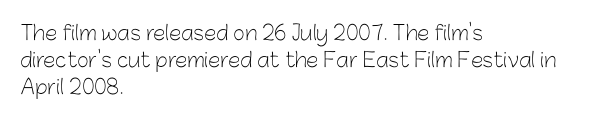
{"italic": "no", "bold": "no", "underline": "no", "align": "left", "line_spacing": "normal", "line_spacing_ratio": 1.34, "letter_spacing": "normal", "letter_spacing_em": 0.0, "glyph_px": 20}
